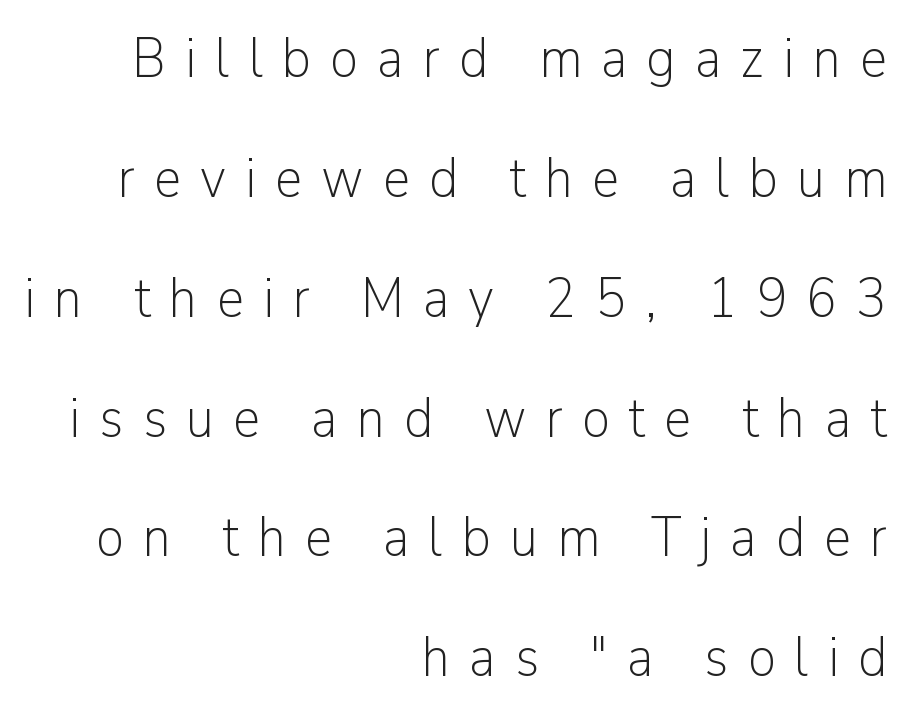
The image shows 56 px light sans-serif type, upright; set right-aligned, loose line spacing (2.14x), unusually wide letter spacing (+0.34 em), not underlined; low stroke contrast and a medium x-height.
